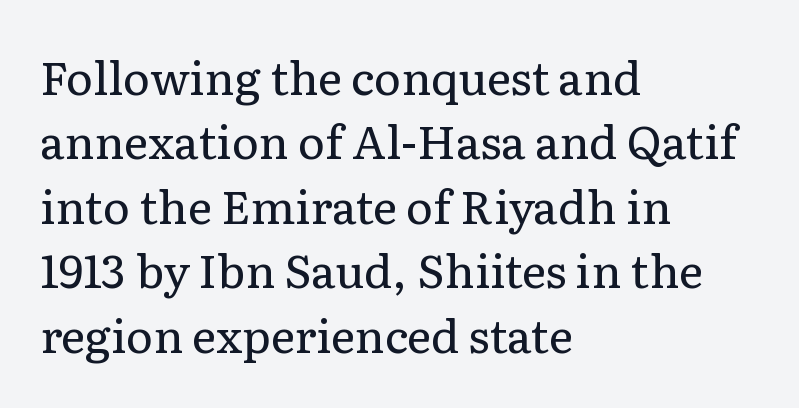
Weight: in the light-to-regular range. The vertical gap from one line to the next is medium. The glyphs in this specimen are seriffed. Does the lettering tilt? It doesn't — this is upright. The line texture is even and compact thanks to regular tracking.
